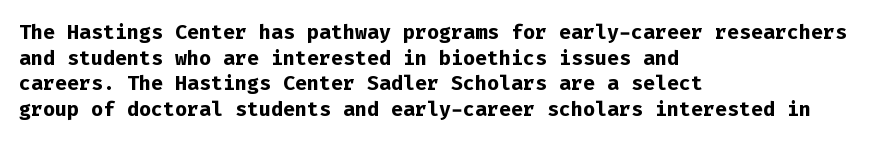
{"italic": "no", "bold": "yes", "underline": "no", "align": "left", "line_spacing": "normal", "line_spacing_ratio": 1.28, "letter_spacing": "normal", "letter_spacing_em": 0.0, "glyph_px": 20}
